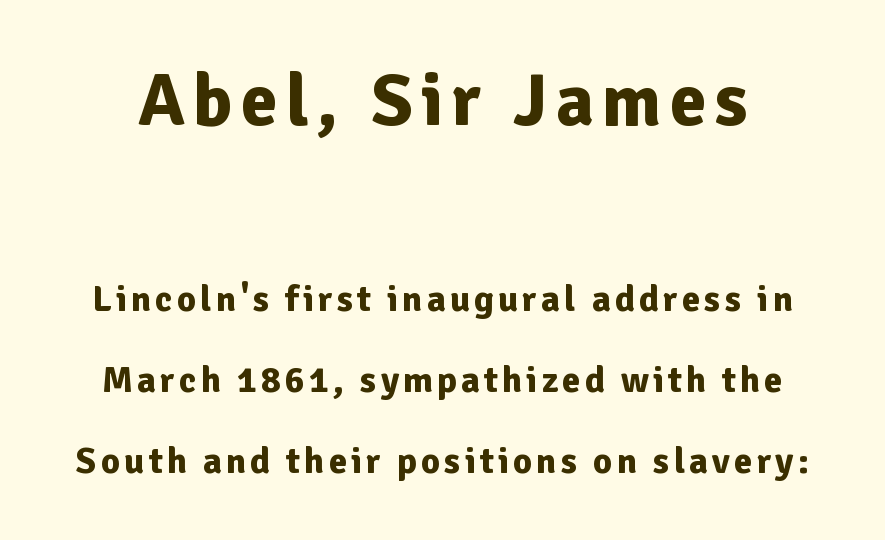
The image shows 74 px bold sans-serif type, upright; set loose line spacing (2.19x), not underlined; the first (top) block is 2.0x larger; low stroke contrast and a medium x-height.
